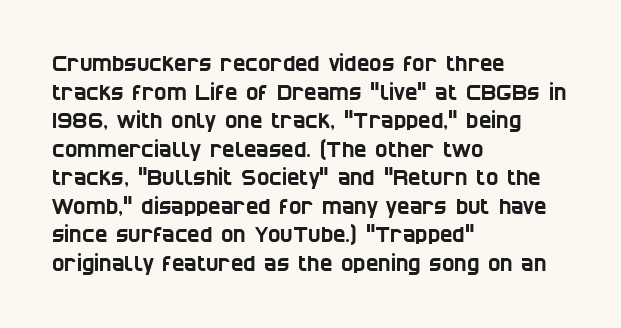
Q: Is the text underlined? A: No.
Q: How is the paragraph aligned? A: Left-aligned.
Q: Is the spacing between letters normal or unusually wide? A: Normal.
Q: Is the spacing between lines tight, normal or loose? A: Normal.
